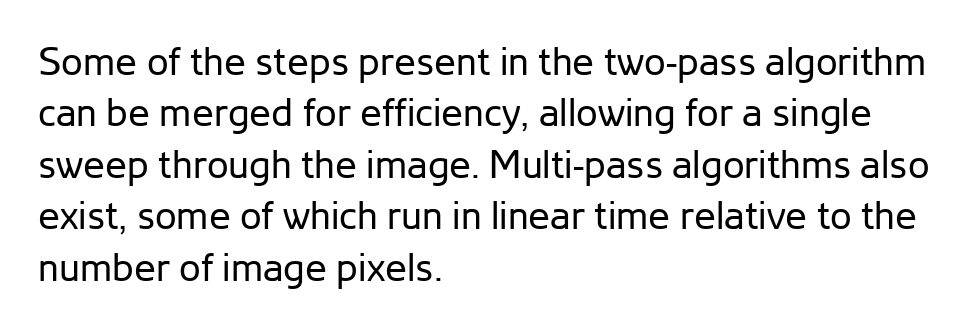
The image shows 39 px regular-weight sans-serif type, upright; set left-aligned, normal line spacing (1.32x), normal letter spacing, not underlined; low stroke contrast and a medium x-height.
